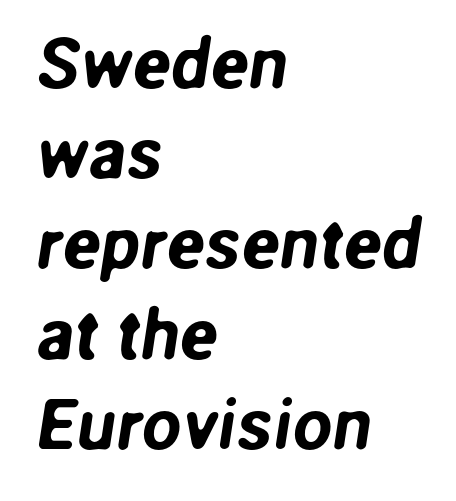
{"serif": "no", "width": "normal", "stroke_contrast": "low", "x_height": "medium", "monospaced": "no", "underline": "no", "align": "left", "line_spacing": "normal", "line_spacing_ratio": 1.27, "letter_spacing": "normal", "letter_spacing_em": 0.0, "glyph_px": 71}
